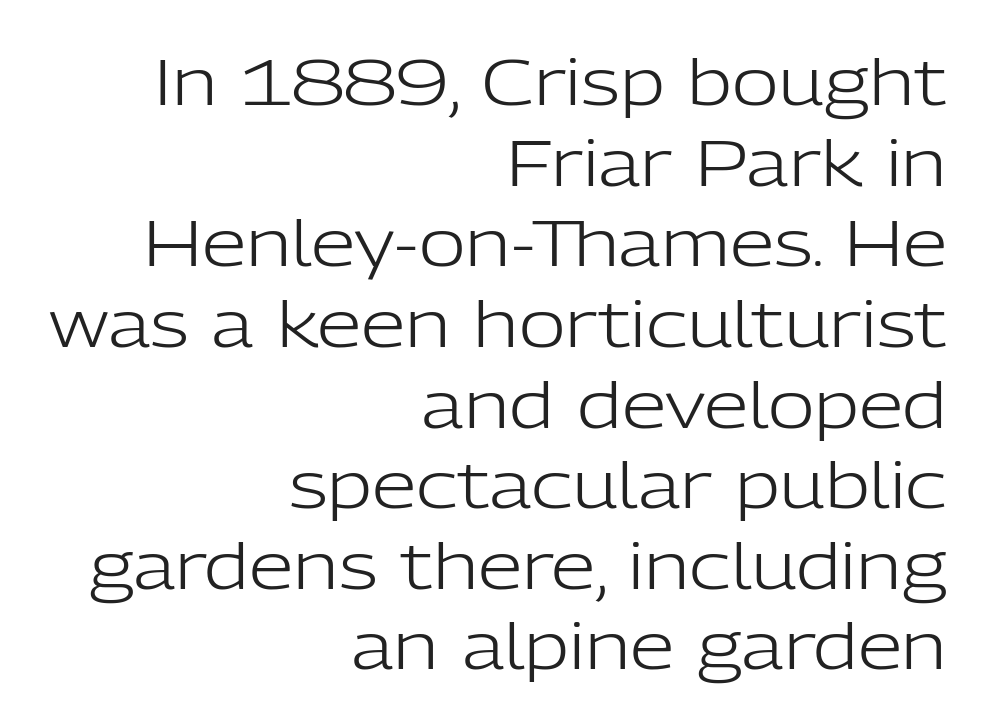
I'd call this a sans setting — the letters go barefoot. Is the block centered? No — it sits flush against the right margin. Nobody drew a line under any word here. Each letter keeps its own natural width here, so spacing adapts to shape. Is there much room between lines? A standard amount, neither cramped nor airy.
